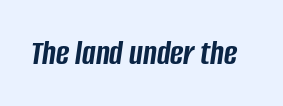
Q: Is the text bold? A: Yes.
Q: Is the text italic (slanted)? A: Yes, it leans right by about 8 degrees.
Q: Is the text underlined? A: No.
Q: Is the spacing between letters normal or unusually wide? A: Normal.
Q: Width (condensed, normal, or wide)? A: Condensed.
Q: Stroke contrast? A: Low.
Q: x-height? A: Large.
Q: Monospaced? A: No.
